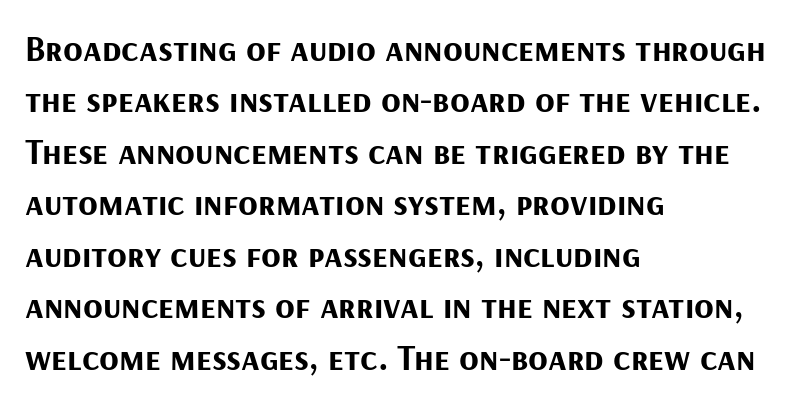
{"serif": "no", "italic": "no", "bold": "yes", "weight": "bold", "width": "normal", "stroke_contrast": "medium", "x_height": "medium", "monospaced": "no", "underline": "no", "align": "left", "line_spacing": "normal", "line_spacing_ratio": 1.43, "letter_spacing": "normal", "letter_spacing_em": 0.0, "glyph_px": 36}
